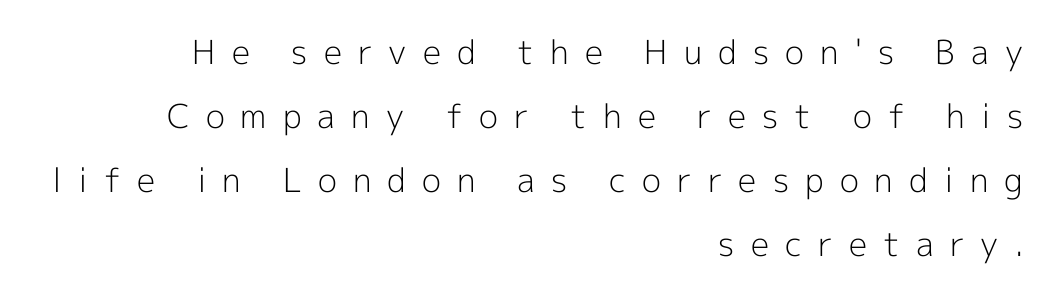
The image shows 33 px light sans-serif type, upright; set right-aligned, loose line spacing (1.94x), unusually wide letter spacing (+0.49 em), not underlined; a medium x-height.
